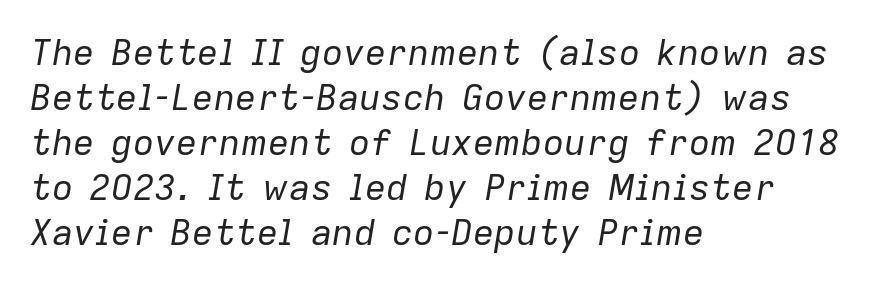
{"italic": "yes", "lean": "right", "slant_degrees": 9, "bold": "no", "weight": "regular", "width": "normal", "stroke_contrast": "low", "x_height": "medium", "monospaced": "no", "underline": "no", "align": "left", "line_spacing": "normal", "line_spacing_ratio": 1.25, "letter_spacing": "normal", "letter_spacing_em": 0.0, "glyph_px": 36}
